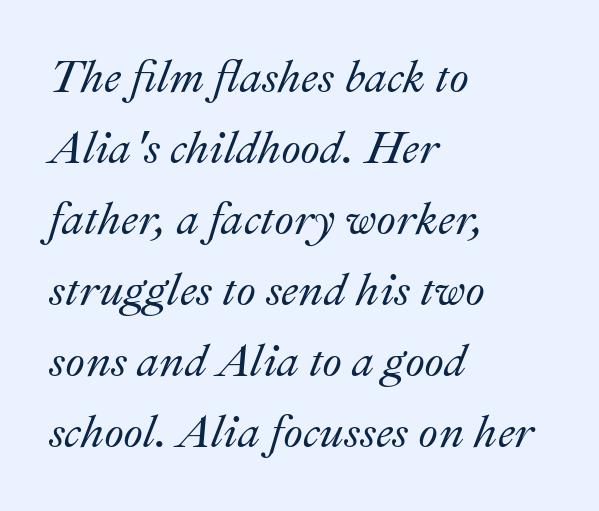
{"italic": "yes", "lean": "right", "slant_degrees": 22, "width": "normal", "stroke_contrast": "medium", "x_height": "small", "monospaced": "no", "underline": "no", "align": "left", "line_spacing": "normal", "line_spacing_ratio": 1.58, "letter_spacing": "normal", "letter_spacing_em": 0.0, "glyph_px": 45}
